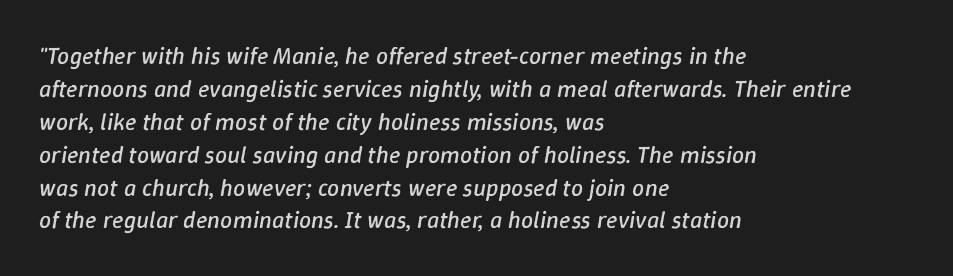
The image shows 24 px text type, italic (leaning right); set left-aligned, normal line spacing (1.37x), normal letter spacing, not underlined.
